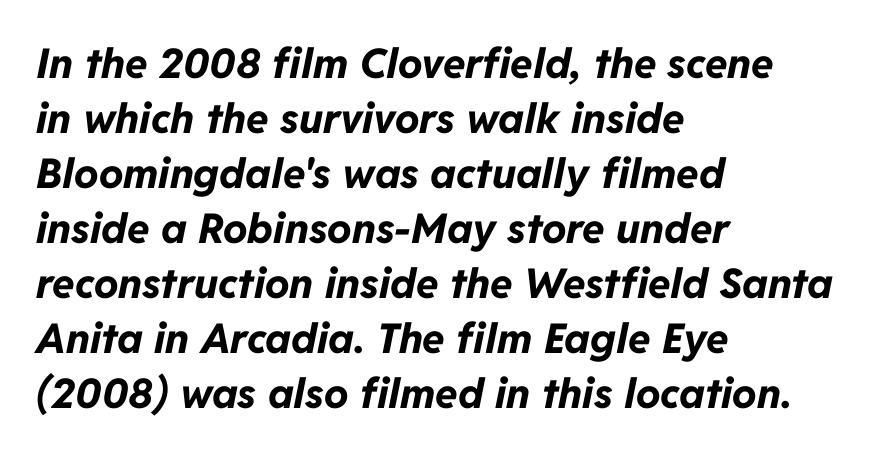
Vertically, the passage feels balanced, rows spaced as you'd expect. A classic flush-left, rag-right setting is used for this passage. Has an underline been added? It has not. Nothing unusual about the tracking: characters are spaced as the font intends.
